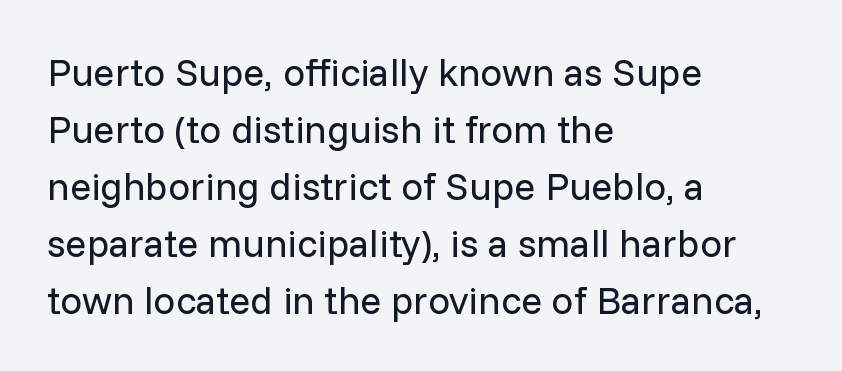
{"serif": "no", "italic": "no", "bold": "no", "weight": "regular", "width": "normal", "stroke_contrast": "low", "x_height": "medium", "monospaced": "no", "underline": "no", "align": "left", "line_spacing": "normal", "line_spacing_ratio": 1.46, "letter_spacing": "normal", "letter_spacing_em": 0.0, "glyph_px": 39}
